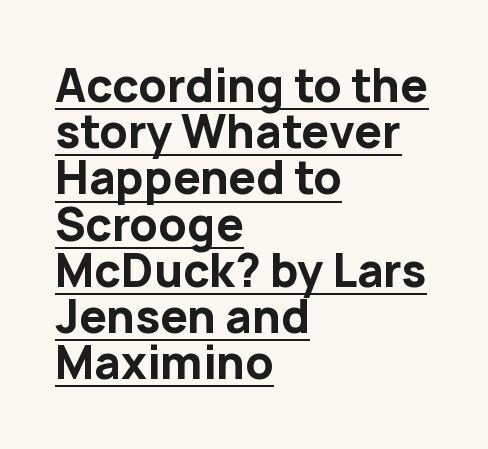
The lines in this sample share a left origin and differ only in where they stop. There is no visible air inserted between adjacent glyphs. What decoration does the sample have? An underline. These lines were composed using upright roman letters.
